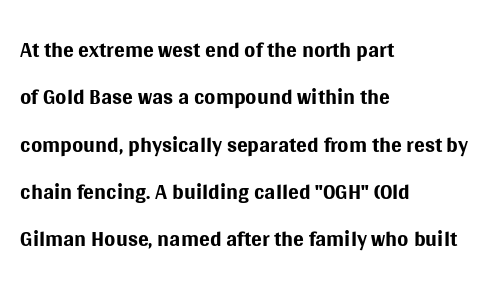
The rag falls on the right side of this text block. Is there any slant? The stems are plumb. The block of text has a typical density, with ordinary space between rows. Underline: absent. A typesetter would call this zero additional tracking. Stroke thickness stays within the range of a standard reading face or lighter.
